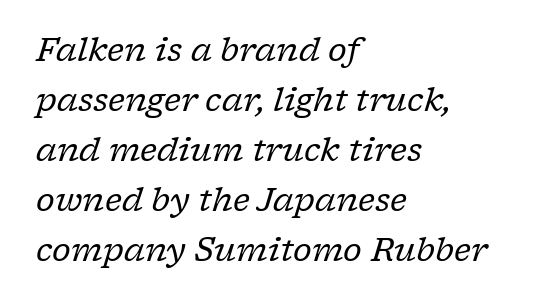
Q: Is the text bold? A: No.
Q: Is the text italic (slanted)? A: Yes, it leans right by about 17 degrees.
Q: Is the typeface a serif or a sans-serif typeface? A: Serif.
Q: Is the text underlined? A: No.
Q: How is the paragraph aligned? A: Left-aligned.
Q: Is the spacing between letters normal or unusually wide? A: Normal.
Q: Is the spacing between lines tight, normal or loose? A: Normal.
Q: Width (condensed, normal, or wide)? A: Normal.
Q: Stroke contrast? A: Low.
Q: x-height? A: Medium.
Q: Monospaced? A: No.
